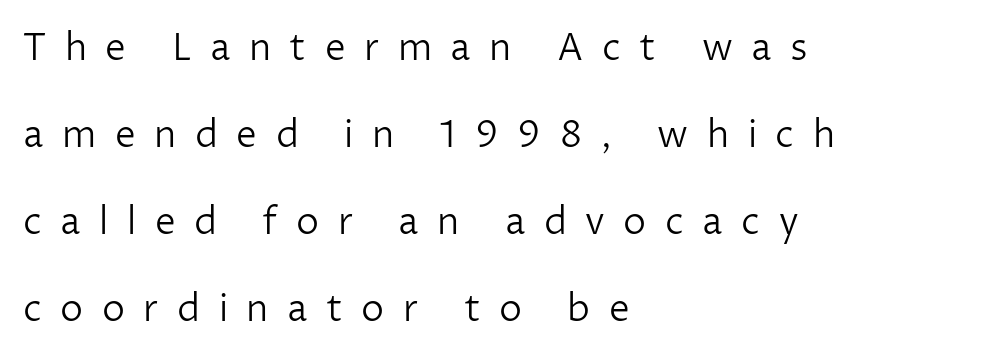
Q: Is the text bold? A: No.
Q: Is the text italic (slanted)? A: No, it is upright.
Q: Is the typeface a serif or a sans-serif typeface? A: Sans-serif.
Q: Is the text underlined? A: No.
Q: How is the paragraph aligned? A: Left-aligned.
Q: Is the spacing between letters normal or unusually wide? A: Unusually wide.
Q: Is the spacing between lines tight, normal or loose? A: Loose.
Q: Width (condensed, normal, or wide)? A: Normal.
Q: Stroke contrast? A: Low.
Q: x-height? A: Medium.
Q: Monospaced? A: No.
